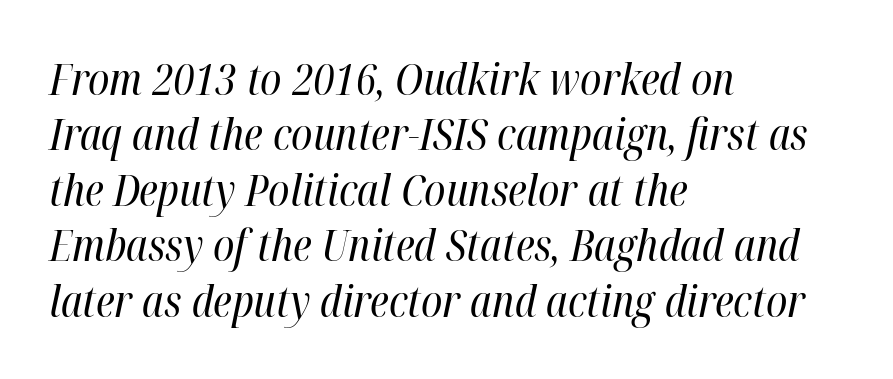
{"italic": "yes", "lean": "right", "slant_degrees": 12, "bold": "no", "weight": "regular", "width": "condensed", "stroke_contrast": "high", "x_height": "medium", "monospaced": "no", "underline": "no", "align": "left", "line_spacing": "normal", "line_spacing_ratio": 1.29, "letter_spacing": "normal", "letter_spacing_em": 0.0, "glyph_px": 43}
